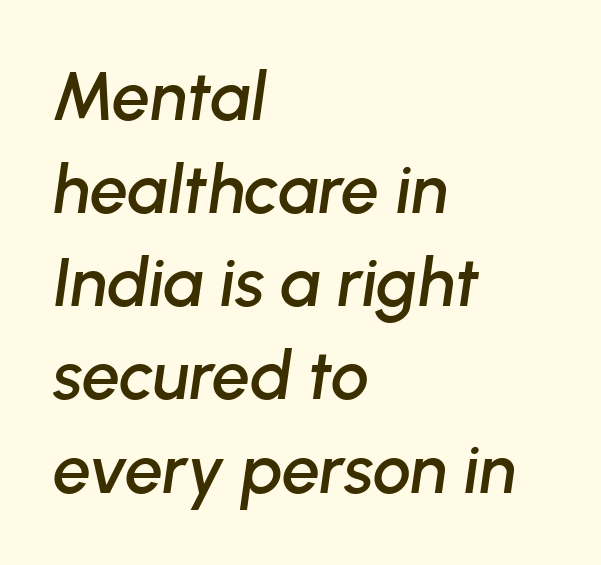
The image shows 68 px text type, italic (leaning right); set left-aligned, normal line spacing (1.37x), normal letter spacing, not underlined; low stroke contrast and a medium x-height.
